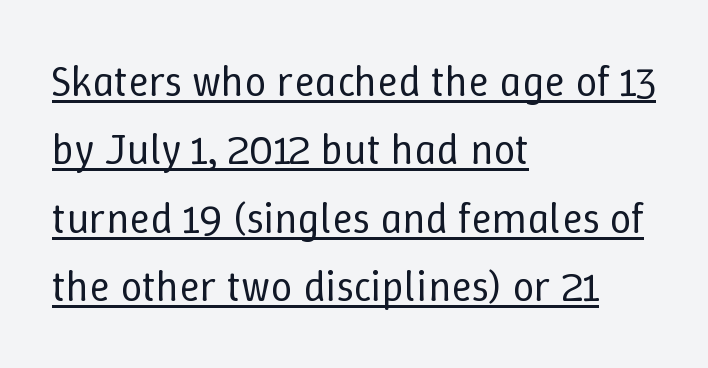
The image shows 43 px regular-weight type, upright; set left-aligned, normal line spacing (1.59x), normal letter spacing, underlined; low stroke contrast and a medium x-height.
